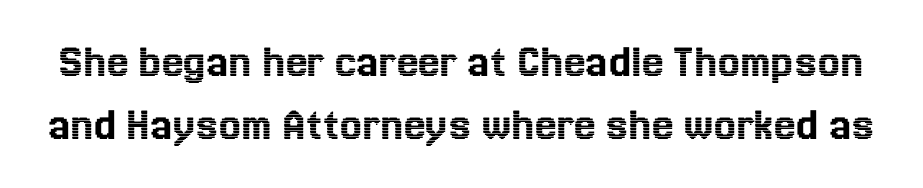
{"italic": "no", "width": "normal", "x_height": "medium", "monospaced": "no", "underline": "no", "line_spacing": "normal", "line_spacing_ratio": 1.29, "letter_spacing": "normal", "letter_spacing_em": 0.0, "glyph_px": 49}
